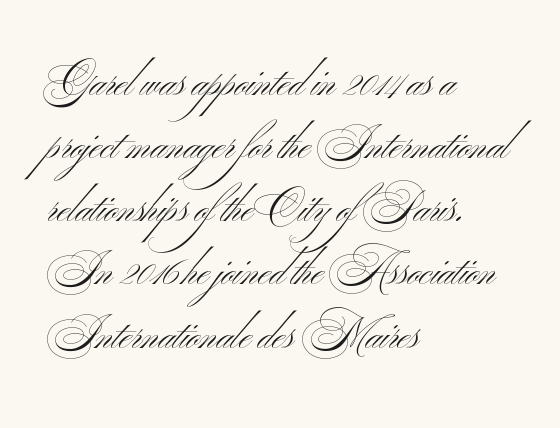
The image shows 41 px light, wide sans-serif type; set left-aligned, normal line spacing (1.54x), normal letter spacing, not underlined; medium stroke contrast and a small x-height.
